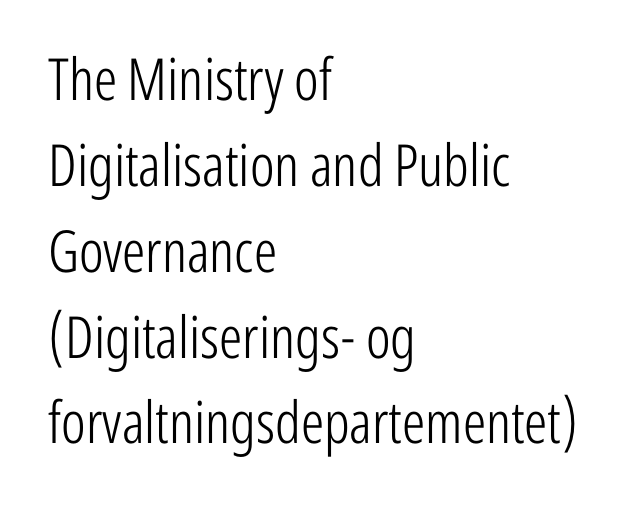
Q: Is the text bold? A: No.
Q: Is the text italic (slanted)? A: No, it is upright.
Q: Is the typeface a serif or a sans-serif typeface? A: Sans-serif.
Q: Is the text underlined? A: No.
Q: How is the paragraph aligned? A: Left-aligned.
Q: Is the spacing between letters normal or unusually wide? A: Normal.
Q: Is the spacing between lines tight, normal or loose? A: Normal.
Q: Width (condensed, normal, or wide)? A: Condensed.
Q: Stroke contrast? A: Low.
Q: x-height? A: Medium.
Q: Monospaced? A: No.
